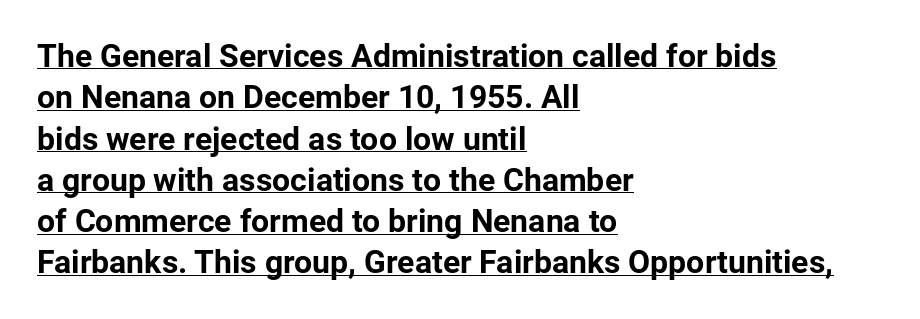
{"serif": "no", "italic": "no", "bold": "yes", "weight": "bold", "width": "normal", "stroke_contrast": "low", "x_height": "medium", "monospaced": "no", "underline": "yes", "align": "left", "line_spacing": "normal", "line_spacing_ratio": 1.29, "letter_spacing": "normal", "letter_spacing_em": 0.0, "glyph_px": 32}
